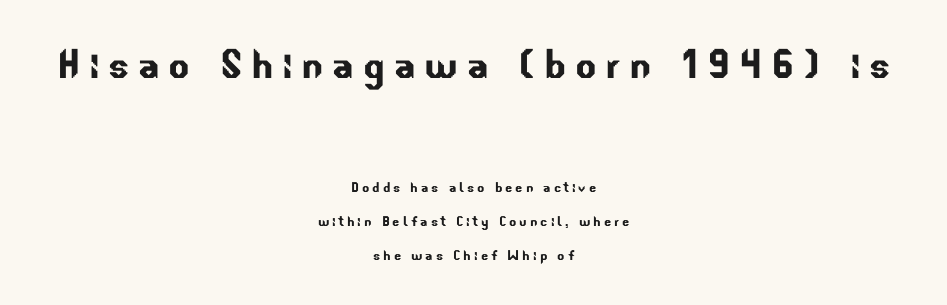
The image shows 50 px sans-serif type; set centered, loose line spacing (1.99x), not underlined; the first (top) block is 2.94x larger; low stroke contrast and a small x-height.
